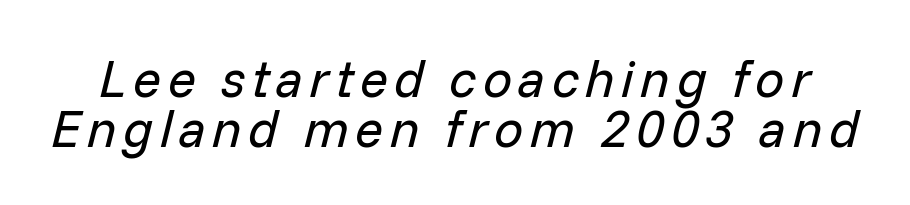
The image shows 52 px regular-weight type, italic (leaning right); set tight line spacing (0.96x), not underlined; low stroke contrast and a medium x-height.
